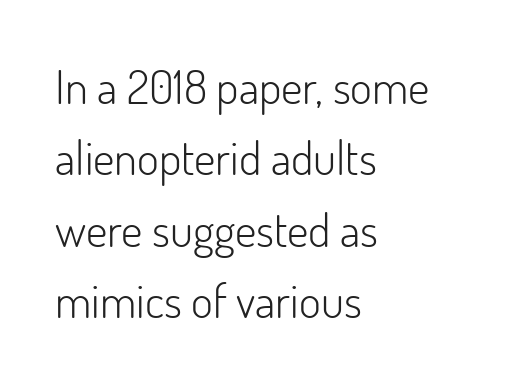
Ascenders rise straight up at ninety degrees. Serifs: no, the terminals of the letterforms are clean. Looks like regular typesetting: each glyph gets only the width it needs. Honestly, there is no underline to notice here at all.
